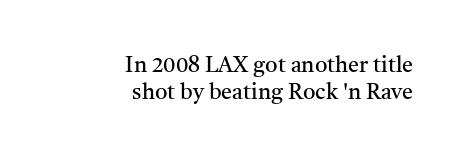
The weight tops out at a normal text grade. The lettering holds an erect, upright posture throughout. Teacher's note: observe the even right margin — that is flush-right alignment. Bare-footed words on every line.
